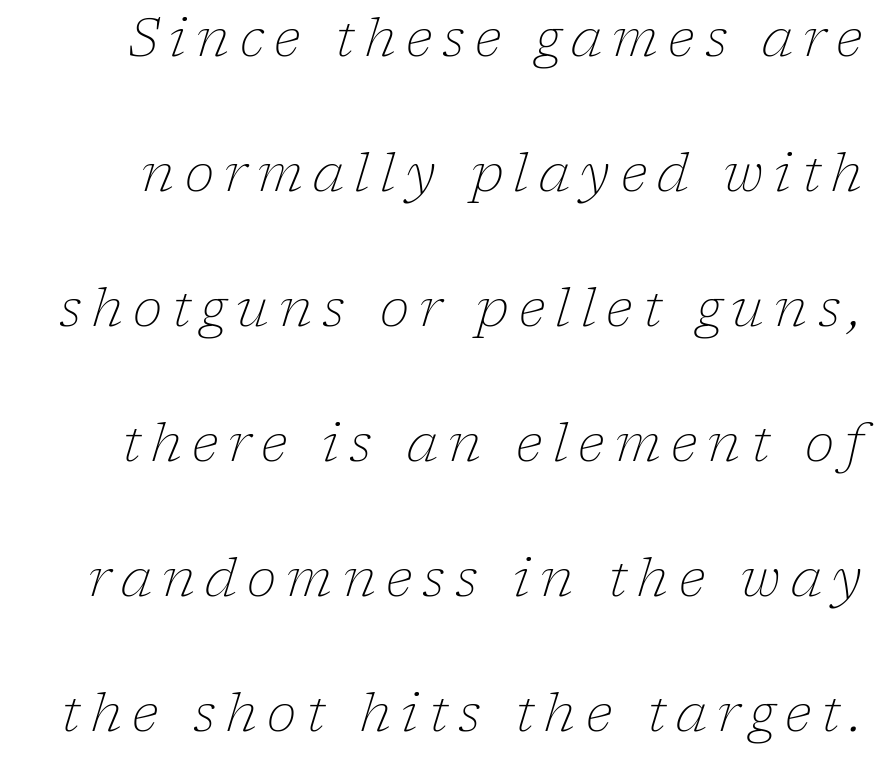
The image shows 54 px thin serif type, italic (leaning right); set loose line spacing (2.5x), not underlined; low stroke contrast and a medium x-height.
